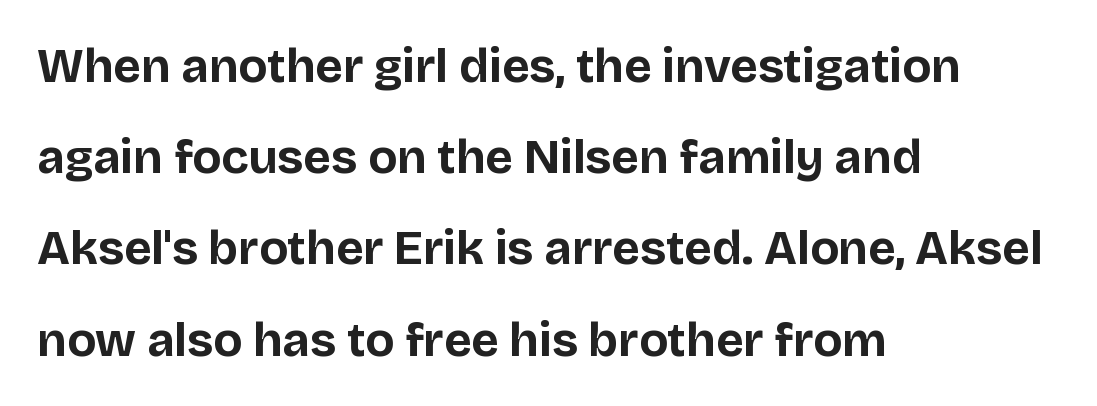
{"serif": "no", "italic": "no", "bold": "yes", "weight": "bold", "width": "normal", "stroke_contrast": "low", "x_height": "large", "monospaced": "no", "underline": "no", "align": "left", "line_spacing": "loose", "line_spacing_ratio": 1.9, "letter_spacing": "normal", "letter_spacing_em": 0.0, "glyph_px": 48}
